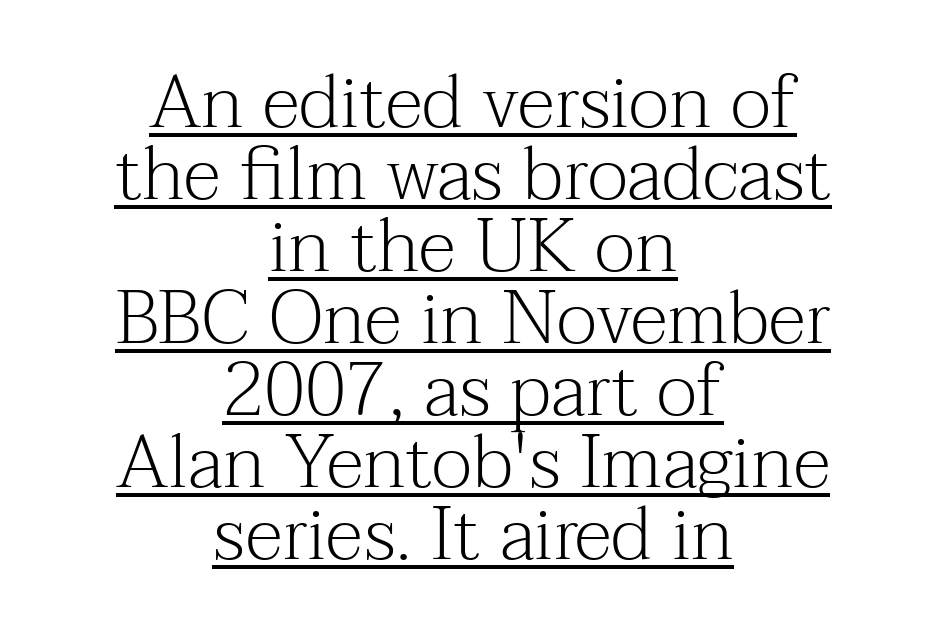
{"serif": "yes", "italic": "no", "bold": "no", "weight": "light", "width": "normal", "stroke_contrast": "medium", "x_height": "medium", "monospaced": "no", "underline": "yes", "align": "center", "line_spacing": "tight", "line_spacing_ratio": 0.96, "letter_spacing": "normal", "letter_spacing_em": 0.0, "glyph_px": 75}
